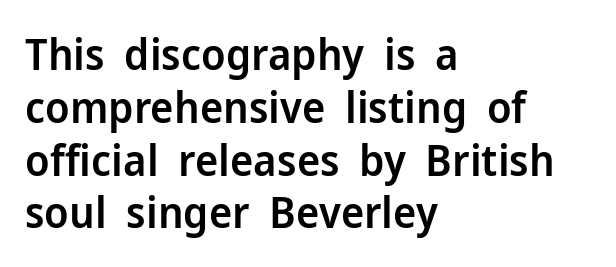
The image shows 44 px semibold sans-serif type, upright; set left-aligned, line spacing 1.2x, normal letter spacing, not underlined; low stroke contrast and a medium x-height.
